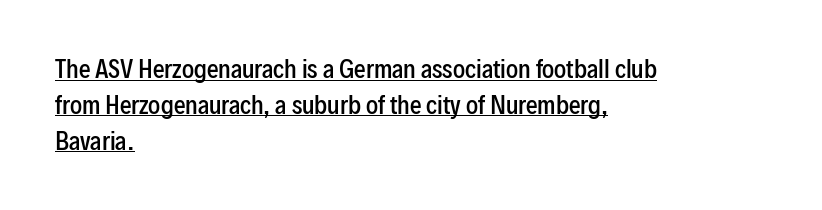
{"italic": "no", "bold": "semi", "underline": "yes", "align": "left", "line_spacing": "normal", "line_spacing_ratio": 1.56, "letter_spacing": "normal", "letter_spacing_em": 0.0, "glyph_px": 23}
